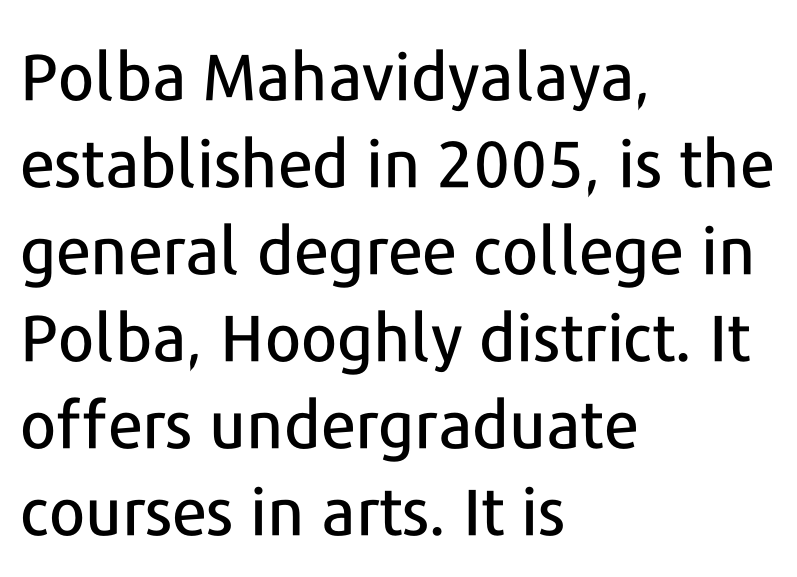
The image shows 65 px sans-serif type, upright; set left-aligned, normal line spacing (1.34x), normal letter spacing, not underlined; low stroke contrast and a medium x-height.
